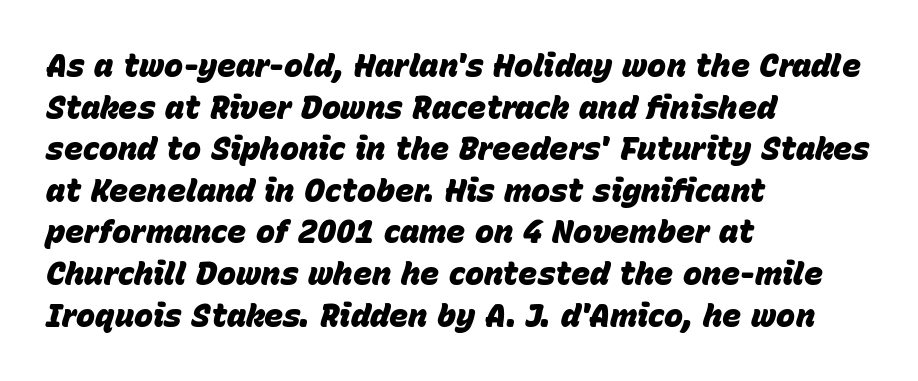
The image shows 32 px heavy type, italic (leaning right); set left-aligned, normal line spacing (1.3x), normal letter spacing, not underlined; low stroke contrast and a large x-height.
